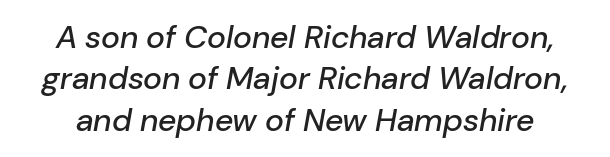
{"italic": "yes", "lean": "right", "slant_degrees": 10, "width": "normal", "stroke_contrast": "low", "x_height": "medium", "monospaced": "no", "underline": "no", "line_spacing": "normal", "line_spacing_ratio": 1.29, "letter_spacing": "normal", "letter_spacing_em": 0.0, "glyph_px": 32}
